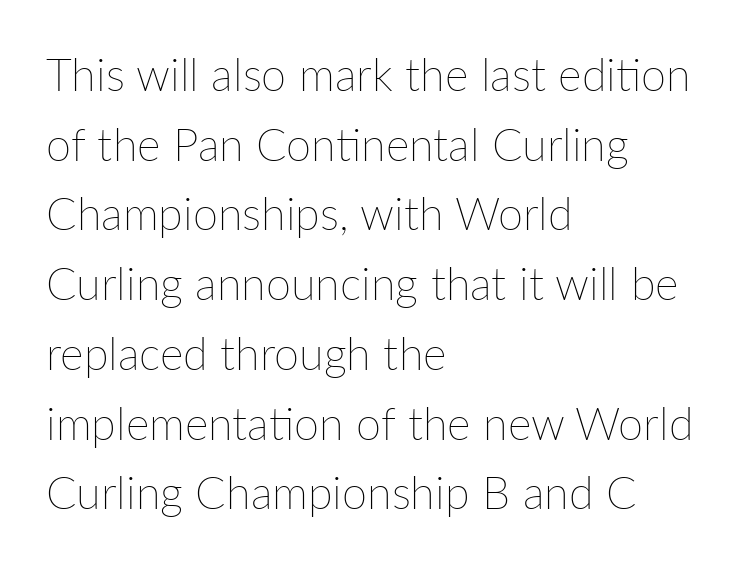
The letters advance in unequal steps, a hallmark of proportional type. The gap between lines stays unmarked. Weight: regular or lighter. Notice how descenders clear the ascenders below comfortably — that's standard leading. In CSS terms this would be text-align: left.
